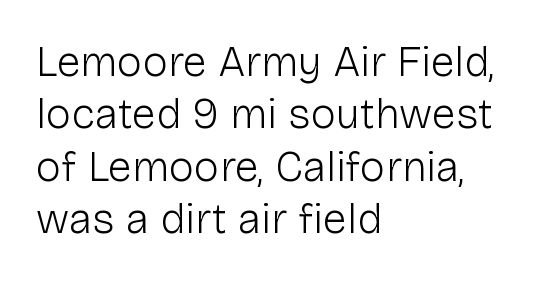
Q: Is the text bold? A: No.
Q: Is the text italic (slanted)? A: No, it is upright.
Q: Is the typeface a serif or a sans-serif typeface? A: Sans-serif.
Q: Is the text underlined? A: No.
Q: How is the paragraph aligned? A: Left-aligned.
Q: Is the spacing between letters normal or unusually wide? A: Normal.
Q: Width (condensed, normal, or wide)? A: Normal.
Q: Stroke contrast? A: Low.
Q: x-height? A: Medium.
Q: Monospaced? A: No.
